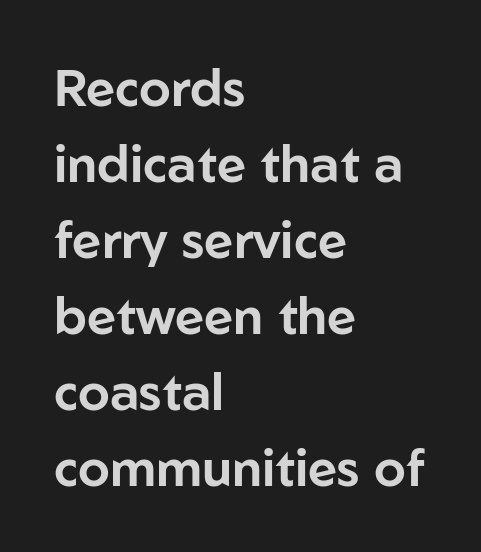
The vertical gap from one line to the next is medium. Nothing unusual about the tracking: characters are spaced as the font intends. The rendering uses natural spacing where letterforms have individual widths. The gap between lines stays unmarked. Regarding serifs, this sample does without them.
